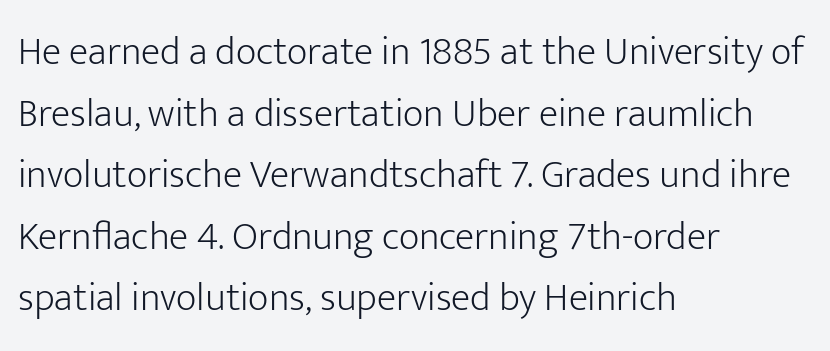
The image shows 40 px light sans-serif type, upright; set left-aligned, normal line spacing (1.54x), normal letter spacing, not underlined; low stroke contrast and a medium x-height.
